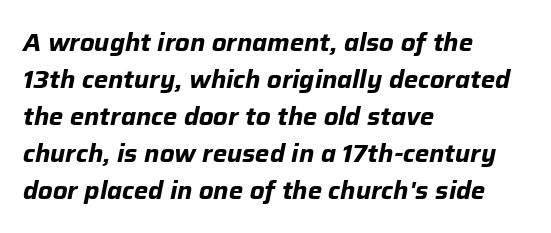
The image shows 24 px bold type, italic (leaning right); set left-aligned, normal line spacing (1.54x), normal letter spacing, not underlined.
